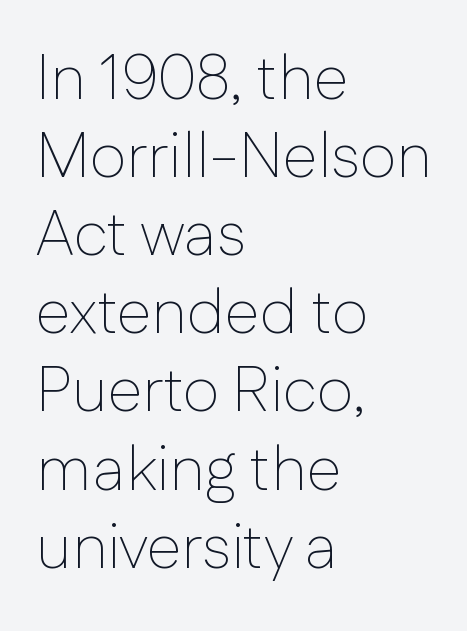
The image shows 63 px thin sans-serif type, upright; set left-aligned, line spacing 1.24x, normal letter spacing, not underlined; low stroke contrast and a medium x-height.
